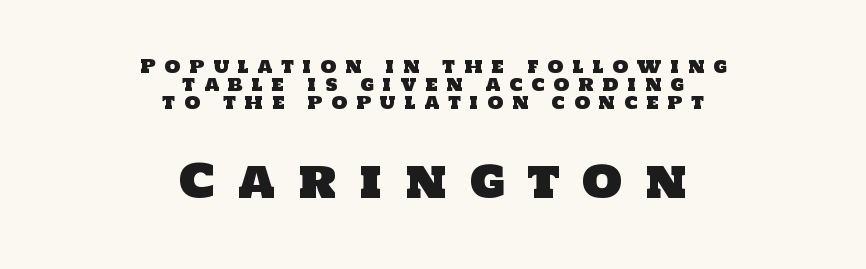
Both edges are ragged and mirror each other, which tells us the setting is centered. Does the bottom block carry the larger type? Yes, it does. Spacing verdict: proportional, widths tailored to each character. Is the letter spacing exaggerated? Yes — the characters are pushed far apart. Descender tails drop into unmarked territory.
